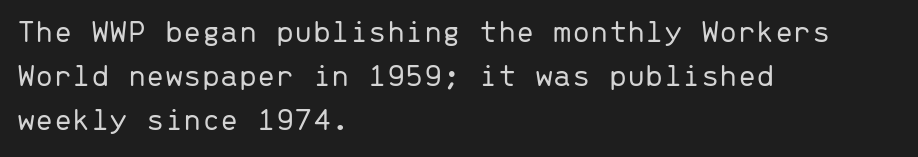
Q: Is the text bold? A: No.
Q: Is the text italic (slanted)? A: No, it is upright.
Q: Is the typeface a serif or a sans-serif typeface? A: Sans-serif.
Q: Is the text underlined? A: No.
Q: How is the paragraph aligned? A: Left-aligned.
Q: Is the spacing between letters normal or unusually wide? A: Normal.
Q: Is the spacing between lines tight, normal or loose? A: Normal.
Q: Width (condensed, normal, or wide)? A: Normal.
Q: Stroke contrast? A: Low.
Q: x-height? A: Medium.
Q: Monospaced? A: Yes.
